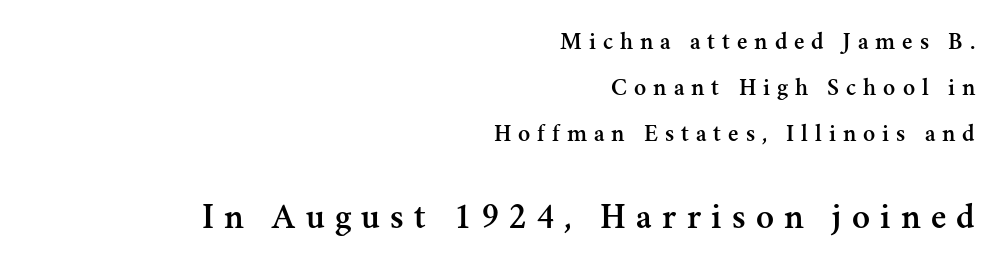
The image shows 37 px serif type, upright; set right-aligned, line spacing 1.85x, unusually wide letter spacing (+0.28 em), not underlined; the second (bottom) block is 1.48x larger; medium stroke contrast and a small x-height.
